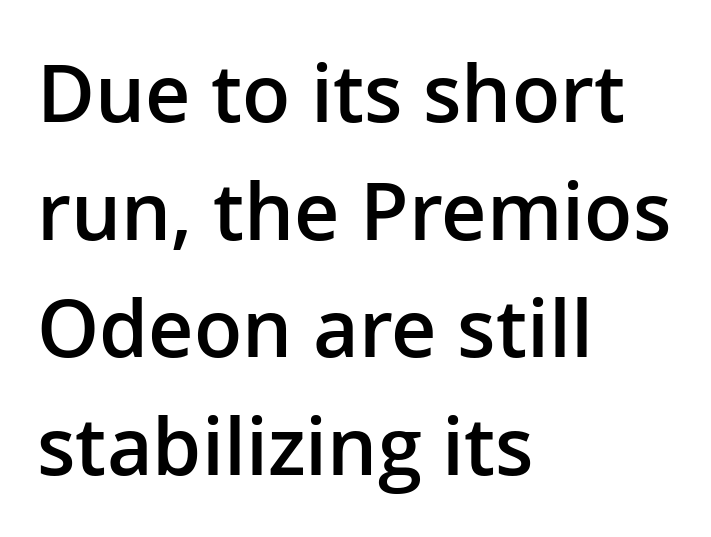
The image shows 79 px semibold sans-serif type, upright; set left-aligned, normal line spacing (1.49x), normal letter spacing, not underlined; low stroke contrast and a medium x-height.
